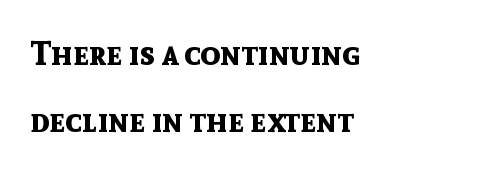
{"serif": "no", "italic": "no", "bold": "yes", "weight": "bold", "width": "normal", "x_height": "medium", "monospaced": "no", "underline": "no", "align": "left", "line_spacing": "loose", "line_spacing_ratio": 2.02, "letter_spacing": "normal", "letter_spacing_em": 0.0, "glyph_px": 33}
